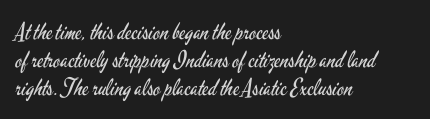
Typeset ragged right — the left edge is the straight one. The gaps between neighbouring characters are ordinary and unremarkable. No letter is thick-stroked: the sample isn't bold. Lines of text with bare space underneath.
